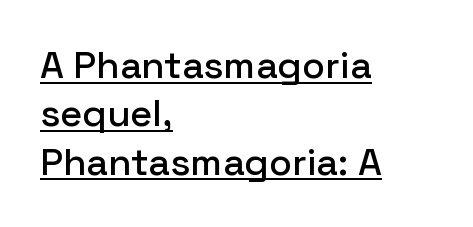
Q: Is the text italic (slanted)? A: No, it is upright.
Q: Is the typeface a serif or a sans-serif typeface? A: Sans-serif.
Q: Is the text underlined? A: Yes.
Q: How is the paragraph aligned? A: Left-aligned.
Q: Is the spacing between letters normal or unusually wide? A: Normal.
Q: Is the spacing between lines tight, normal or loose? A: Normal.
Q: Width (condensed, normal, or wide)? A: Normal.
Q: Stroke contrast? A: Low.
Q: x-height? A: Medium.
Q: Monospaced? A: No.
